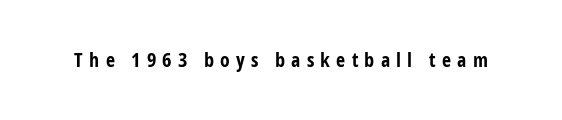
The image shows 20 px bold type, upright; set unusually wide letter spacing (+0.31 em), not underlined.
